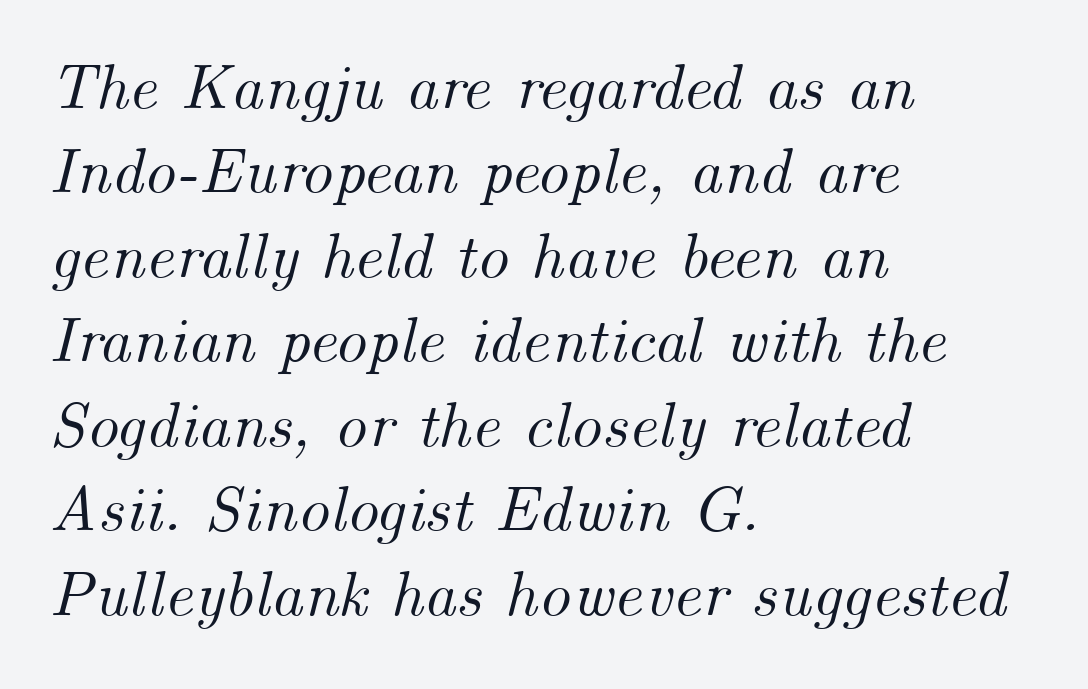
{"italic": "yes", "lean": "right", "slant_degrees": 14, "width": "normal", "stroke_contrast": "medium", "x_height": "small", "monospaced": "no", "underline": "no", "align": "left", "line_spacing": "normal", "line_spacing_ratio": 1.32, "letter_spacing": "normal", "letter_spacing_em": 0.0, "glyph_px": 64}
